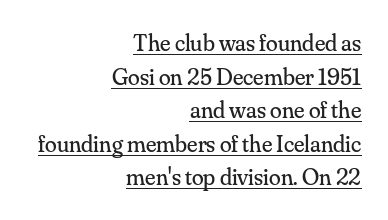
{"italic": "no", "bold": "no", "underline": "yes", "align": "right", "line_spacing": "normal", "line_spacing_ratio": 1.4, "letter_spacing": "normal", "letter_spacing_em": 0.0, "glyph_px": 24}
